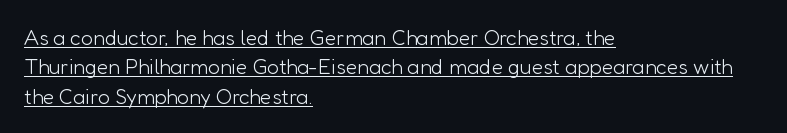
{"italic": "no", "bold": "no", "underline": "yes", "align": "left", "line_spacing": "normal", "line_spacing_ratio": 1.4, "letter_spacing": "normal", "letter_spacing_em": 0.0, "glyph_px": 21}
